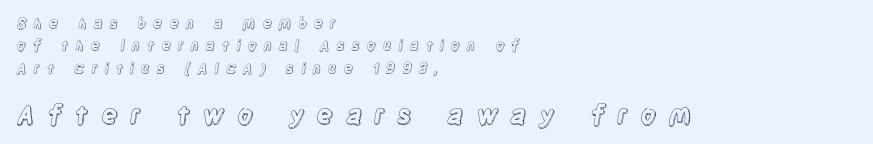
Quick note: underline off. One glance says typical: line gaps are just what's usual. These lines stack with their left ends in a neat column.
